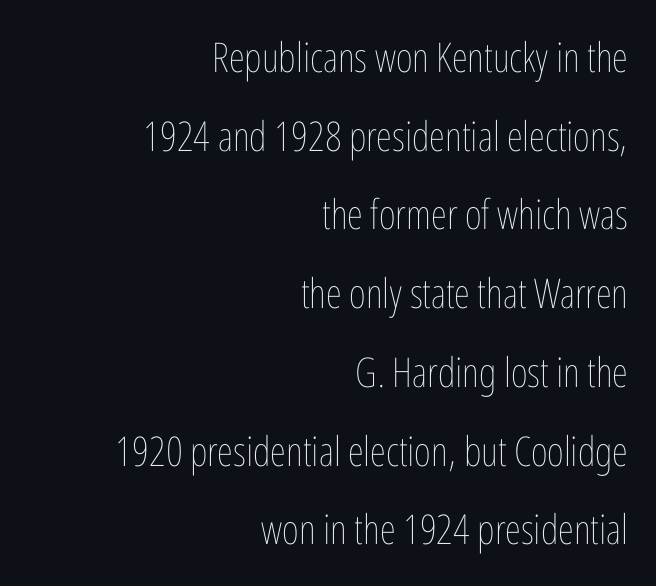
{"italic": "no", "bold": "no", "weight": "thin", "width": "condensed", "stroke_contrast": "low", "x_height": "medium", "monospaced": "no", "underline": "no", "align": "right", "line_spacing": "loose", "line_spacing_ratio": 1.92, "letter_spacing": "normal", "letter_spacing_em": 0.0, "glyph_px": 41}
